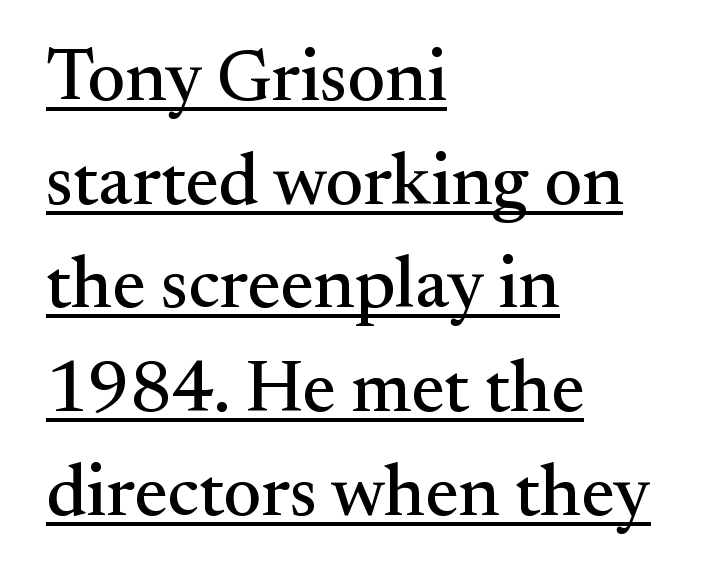
Q: Is the text italic (slanted)? A: No, it is upright.
Q: Is the typeface a serif or a sans-serif typeface? A: Serif.
Q: Is the text underlined? A: Yes.
Q: How is the paragraph aligned? A: Left-aligned.
Q: Is the spacing between letters normal or unusually wide? A: Normal.
Q: Is the spacing between lines tight, normal or loose? A: Normal.
Q: Width (condensed, normal, or wide)? A: Normal.
Q: Stroke contrast? A: Medium.
Q: x-height? A: Small.
Q: Monospaced? A: No.
